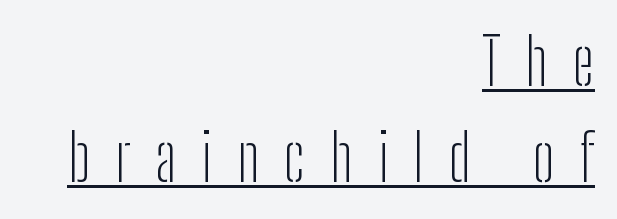
The image shows 64 px light, condensed sans-serif type, upright; set right-aligned, normal line spacing (1.5x), unusually wide letter spacing (+0.39 em), underlined; low stroke contrast and a medium x-height.
